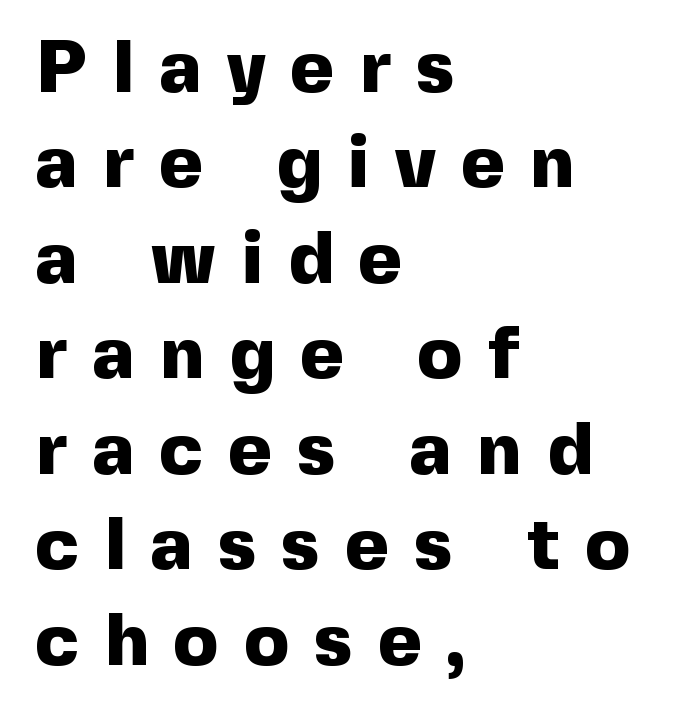
Q: Is the text bold? A: Yes.
Q: Is the text italic (slanted)? A: No, it is upright.
Q: Is the typeface a serif or a sans-serif typeface? A: Sans-serif.
Q: Is the text underlined? A: No.
Q: How is the paragraph aligned? A: Left-aligned.
Q: Is the spacing between letters normal or unusually wide? A: Unusually wide.
Q: Is the spacing between lines tight, normal or loose? A: Normal.
Q: Width (condensed, normal, or wide)? A: Normal.
Q: x-height? A: Medium.
Q: Monospaced? A: No.
